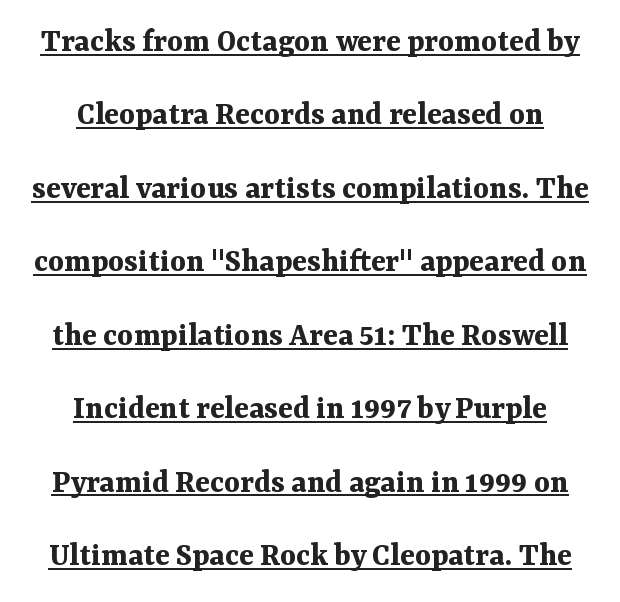
Centered paragraph, ragged on both sides. Airy leading. Posture: straight, roman, zero tilt. Compared with undecorated copy, this sample adds a rule below the words.
